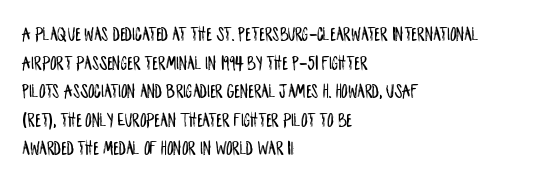
Every character sits straight up, as roman type does. The glyphs are unaccompanied by any horizontal stroke below them. Normally led — the rows are evenly, conventionally spaced. If you drew a ruler down the left edge, every line would touch it. The type is set solid horizontally, with unmodified tracking.
